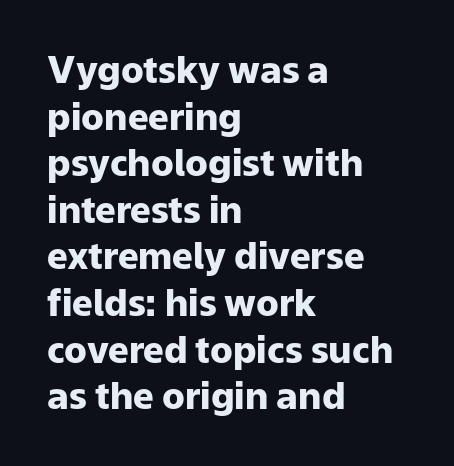
{"serif": "no", "italic": "no", "bold": "yes", "weight": "heavy", "width": "normal", "stroke_contrast": "low", "x_height": "medium", "monospaced": "no", "underline": "no", "align": "left", "line_spacing": "normal", "line_spacing_ratio": 1.26, "letter_spacing": "normal", "letter_spacing_em": 0.0, "glyph_px": 37}
